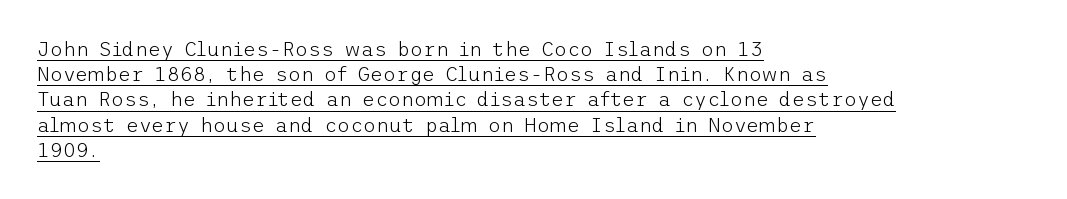
Glance below the letters and you will spot a drawn line. The letters stand upright; this is a roman face. The tracking reads as untouched default to a designer's eye. Is the stroke heavy? The answer is a plain regular-or-lighter.
